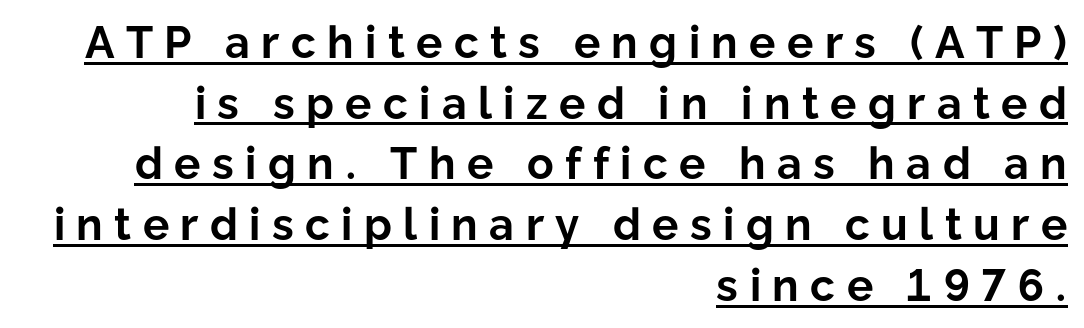
{"serif": "no", "italic": "no", "bold": "yes", "weight": "bold", "width": "normal", "stroke_contrast": "low", "x_height": "medium", "monospaced": "no", "underline": "yes", "align": "right", "line_spacing": "normal", "line_spacing_ratio": 1.38, "letter_spacing": "wide", "letter_spacing_em": 0.26, "glyph_px": 44}
